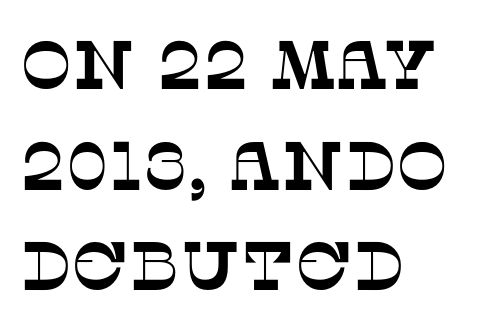
Is the letter spacing exaggerated? No — it looks like the ordinary default. Think of a printed novel: that variable character pitch is what you see here. The rows are spaced the way most documents space them. A classic flush-left, rag-right setting is used for this passage. The specimen omits any rule beneath the text block's lines.
